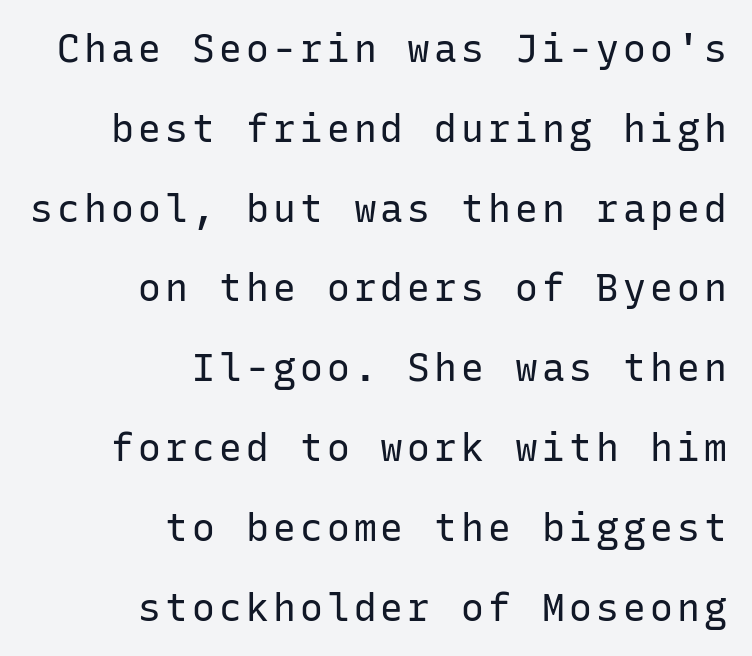
The image shows 38 px regular-weight sans-serif type, upright, monospaced; set right-aligned, loose line spacing (2.1x), not underlined; low stroke contrast and a medium x-height.
